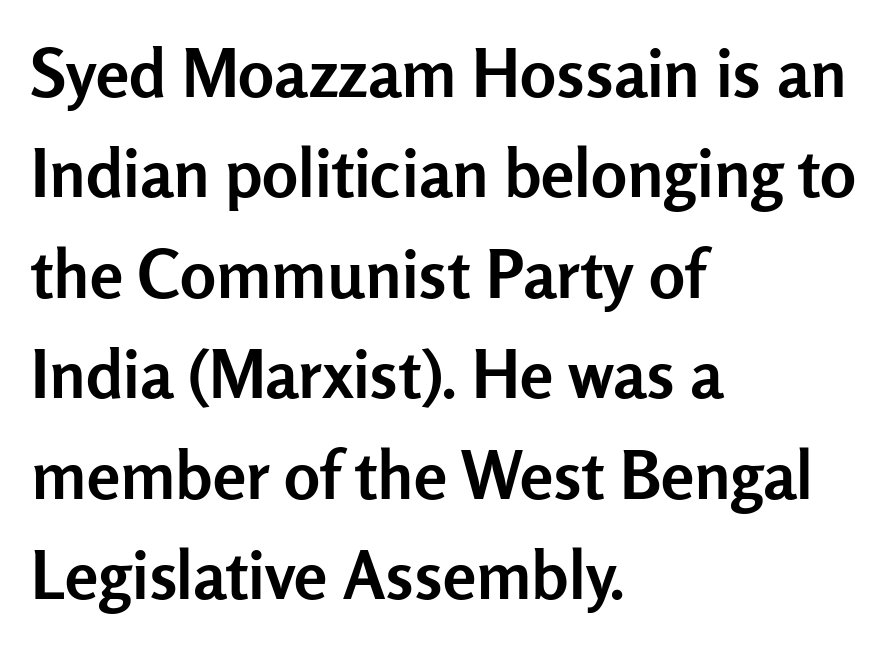
A typesetter would call this zero additional tracking. Each row of text sits above clean, open space. Do the characters align in a grid? No, the font is proportional. Reading down the column, the eye jumps a familiar distance to each next line.
